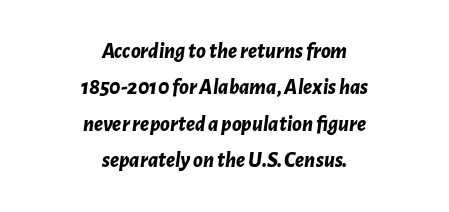
The image shows 22 px bold type, italic (leaning right); set centered, normal line spacing (1.65x), normal letter spacing, not underlined.
